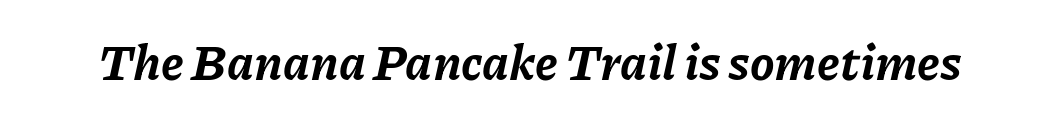
{"italic": "yes", "lean": "right", "slant_degrees": 11, "bold": "yes", "weight": "bold", "width": "normal", "stroke_contrast": "low", "x_height": "medium", "monospaced": "no", "underline": "no", "letter_spacing": "normal", "letter_spacing_em": 0.0, "glyph_px": 49}
